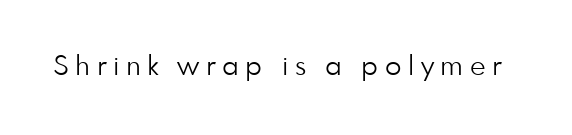
The image shows 27 px text type, upright; set unusually wide letter spacing (+0.24 em), not underlined.
